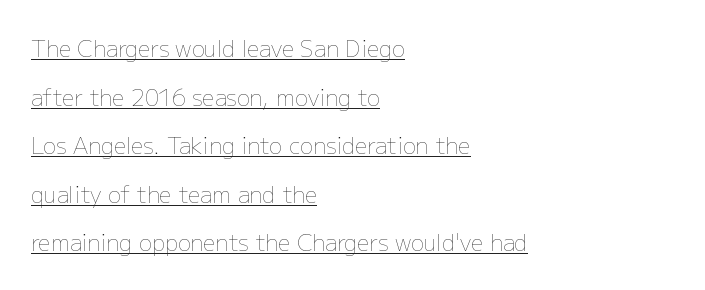
Quick note: interline space is abundant. A rule runs beneath these lines of type. The passage is arranged the way most books set body copy — flush left. The weight tops out at a normal text grade.
